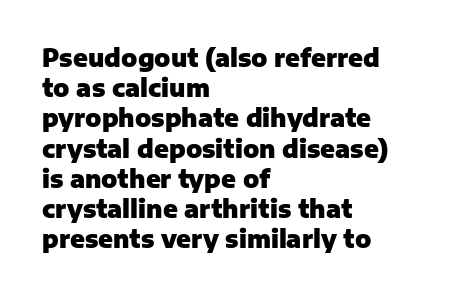
{"italic": "no", "bold": "yes", "underline": "no", "align": "left", "line_spacing": "normal", "line_spacing_ratio": 1.26, "letter_spacing": "normal", "letter_spacing_em": 0.0, "glyph_px": 24}
